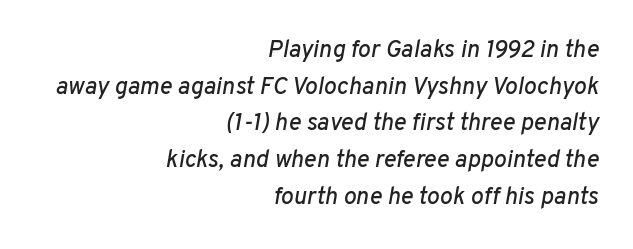
Q: Is the text italic (slanted)? A: Yes, it leans right by about 10 degrees.
Q: Is the text underlined? A: No.
Q: How is the paragraph aligned? A: Right-aligned.
Q: Is the spacing between letters normal or unusually wide? A: Normal.
Q: Is the spacing between lines tight, normal or loose? A: Normal.
